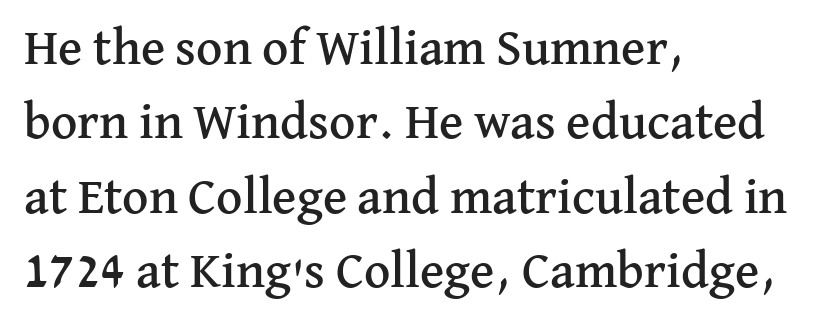
Q: Is the text italic (slanted)? A: No, it is upright.
Q: Is the typeface a serif or a sans-serif typeface? A: Serif.
Q: Is the text underlined? A: No.
Q: How is the paragraph aligned? A: Left-aligned.
Q: Is the spacing between letters normal or unusually wide? A: Normal.
Q: Is the spacing between lines tight, normal or loose? A: Normal.
Q: Width (condensed, normal, or wide)? A: Normal.
Q: Stroke contrast? A: Medium.
Q: x-height? A: Medium.
Q: Monospaced? A: No.
